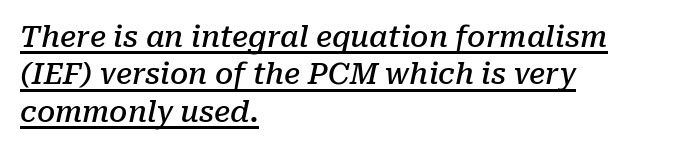
A serif font was chosen for this passage. Here the glyphs are tracked normally, forming tight word shapes. Rows of type keep a routine distance in the vertical direction. Emphasis-style slanted type is in use.
